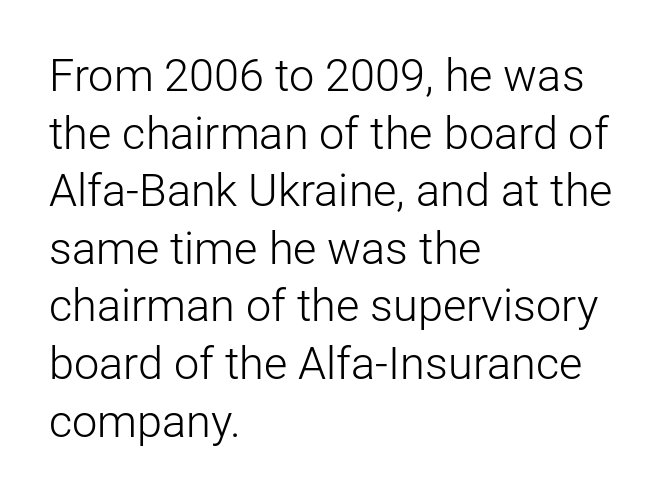
Q: Is the text bold? A: No.
Q: Is the text italic (slanted)? A: No, it is upright.
Q: Is the typeface a serif or a sans-serif typeface? A: Sans-serif.
Q: Is the text underlined? A: No.
Q: How is the paragraph aligned? A: Left-aligned.
Q: Is the spacing between letters normal or unusually wide? A: Normal.
Q: Is the spacing between lines tight, normal or loose? A: Normal.
Q: Width (condensed, normal, or wide)? A: Normal.
Q: Stroke contrast? A: Low.
Q: x-height? A: Medium.
Q: Monospaced? A: No.
